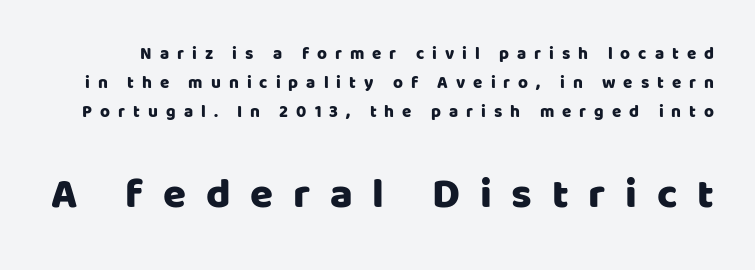
The image shows 42 px sans-serif type, upright; set line spacing 1.72x, unusually wide letter spacing (+0.47 em), not underlined; the second (bottom) block is 2.47x larger; low stroke contrast and a large x-height.
